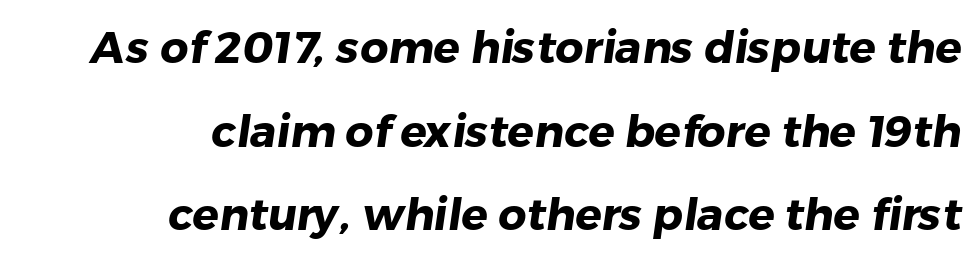
Q: Is the text bold? A: Yes.
Q: Is the typeface a serif or a sans-serif typeface? A: Sans-serif.
Q: Is the text underlined? A: No.
Q: How is the paragraph aligned? A: Right-aligned.
Q: Is the spacing between letters normal or unusually wide? A: Normal.
Q: Is the spacing between lines tight, normal or loose? A: Loose.
Q: Width (condensed, normal, or wide)? A: Normal.
Q: Stroke contrast? A: Low.
Q: x-height? A: Medium.
Q: Monospaced? A: No.
